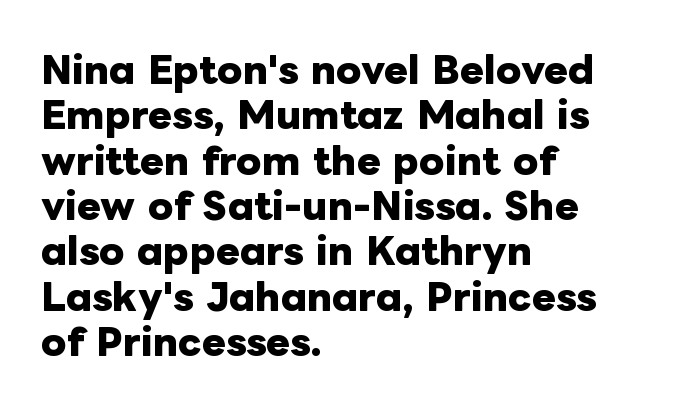
{"italic": "no", "bold": "yes", "weight": "heavy", "width": "normal", "stroke_contrast": "low", "x_height": "medium", "monospaced": "no", "underline": "no", "align": "left", "line_spacing": "normal", "line_spacing_ratio": 1.26, "letter_spacing": "normal", "letter_spacing_em": 0.0, "glyph_px": 36}
